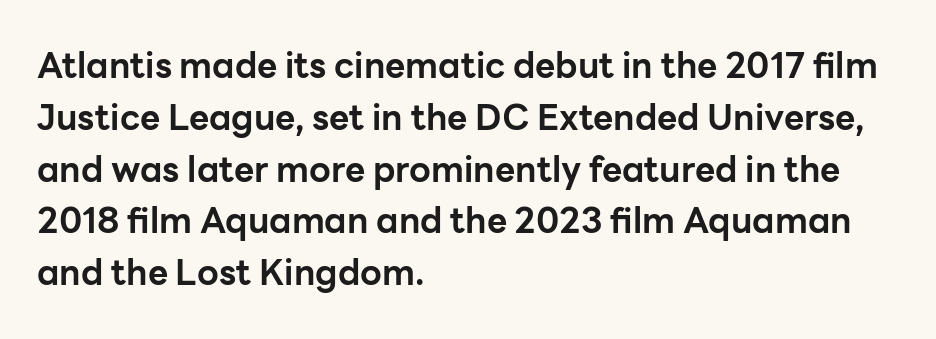
{"serif": "no", "italic": "no", "bold": "yes", "weight": "bold", "width": "normal", "stroke_contrast": "low", "x_height": "medium", "monospaced": "no", "underline": "no", "align": "left", "line_spacing": "normal", "line_spacing_ratio": 1.48, "letter_spacing": "normal", "letter_spacing_em": 0.0, "glyph_px": 35}
